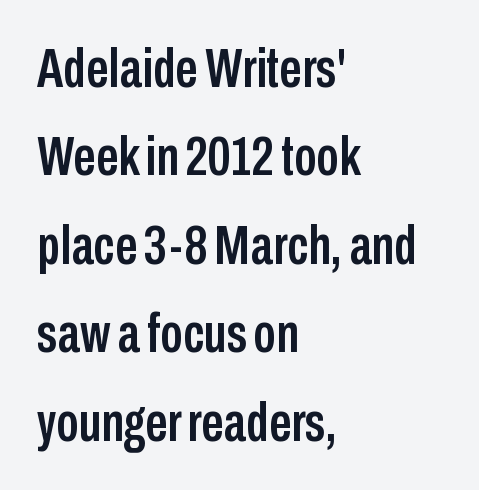
Q: Is the text italic (slanted)? A: No, it is upright.
Q: Is the typeface a serif or a sans-serif typeface? A: Sans-serif.
Q: Is the text underlined? A: No.
Q: How is the paragraph aligned? A: Left-aligned.
Q: Is the spacing between letters normal or unusually wide? A: Normal.
Q: Is the spacing between lines tight, normal or loose? A: Normal.
Q: Width (condensed, normal, or wide)? A: Condensed.
Q: Stroke contrast? A: Low.
Q: x-height? A: Medium.
Q: Monospaced? A: No.
